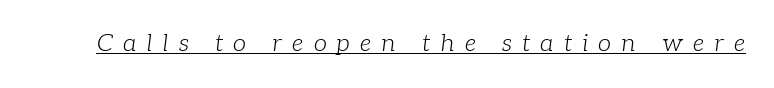
Q: Is the text bold? A: No.
Q: Is the text italic (slanted)? A: Yes, it leans right by about 7 degrees.
Q: Is the text underlined? A: Yes.
Q: Is the spacing between letters normal or unusually wide? A: Unusually wide.
